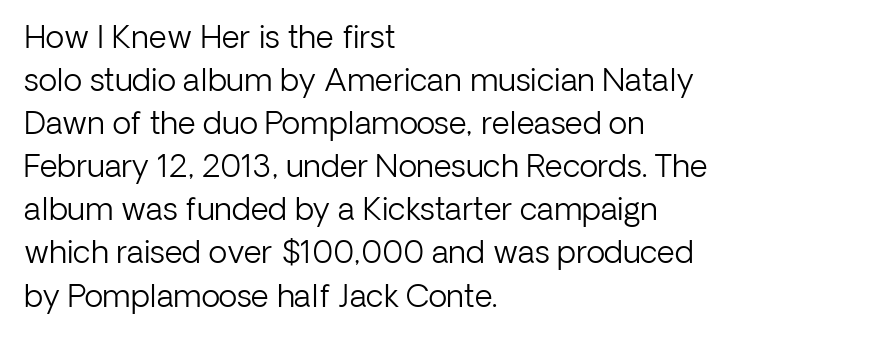
The image shows 31 px light sans-serif type, upright; set left-aligned, normal line spacing (1.39x), normal letter spacing, not underlined; low stroke contrast and a medium x-height.
